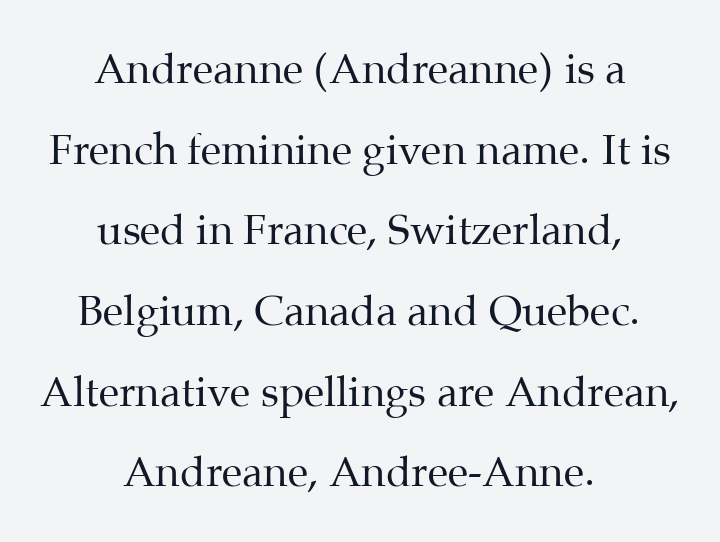
{"serif": "yes", "italic": "no", "bold": "no", "weight": "regular", "width": "normal", "stroke_contrast": "medium", "x_height": "medium", "monospaced": "no", "underline": "no", "align": "center", "line_spacing": "loose", "line_spacing_ratio": 1.92, "letter_spacing": "normal", "letter_spacing_em": 0.0, "glyph_px": 42}
